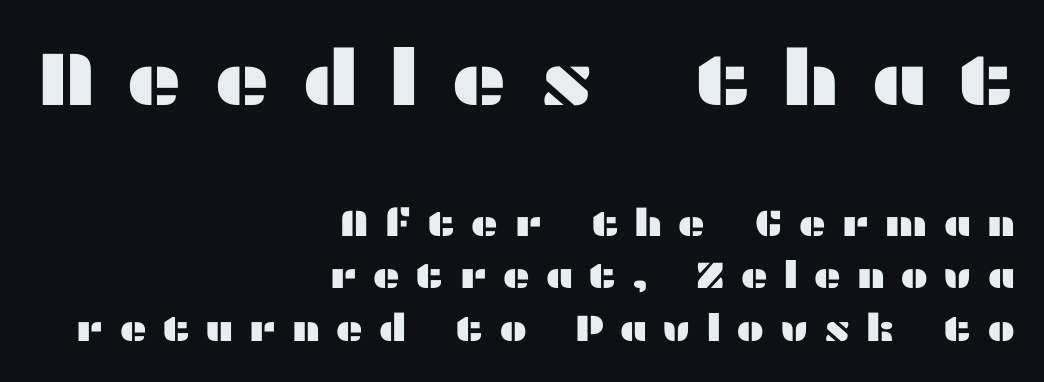
Q: Is the text italic (slanted)? A: No, it is upright.
Q: Is the typeface a serif or a sans-serif typeface? A: Sans-serif.
Q: Is the text underlined? A: No.
Q: How is the paragraph aligned? A: Right-aligned.
Q: Is the spacing between letters normal or unusually wide? A: Unusually wide.
Q: Is the spacing between lines tight, normal or loose? A: Normal.
Q: Which block of text is set in a larger size, the first (top) or the second (bottom)? A: The first (top) one.
Q: Width (condensed, normal, or wide)? A: Wide.
Q: Stroke contrast? A: Medium.
Q: x-height? A: Medium.
Q: Monospaced? A: No.
